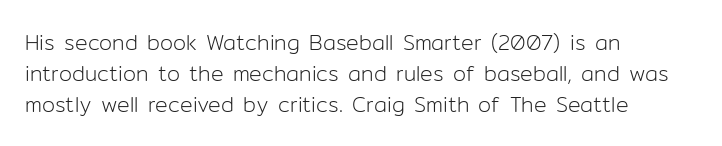
Q: Is the text bold? A: No.
Q: Is the text italic (slanted)? A: No, it is upright.
Q: Is the text underlined? A: No.
Q: How is the paragraph aligned? A: Left-aligned.
Q: Is the spacing between letters normal or unusually wide? A: Normal.
Q: Is the spacing between lines tight, normal or loose? A: Normal.
